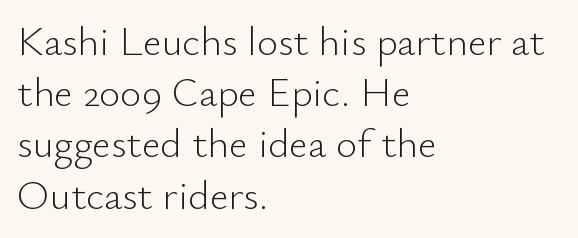
{"serif": "no", "italic": "no", "bold": "no", "weight": "light", "width": "normal", "stroke_contrast": "low", "x_height": "small", "monospaced": "no", "underline": "no", "align": "left", "line_spacing": "normal", "line_spacing_ratio": 1.25, "letter_spacing": "normal", "letter_spacing_em": 0.0, "glyph_px": 41}
